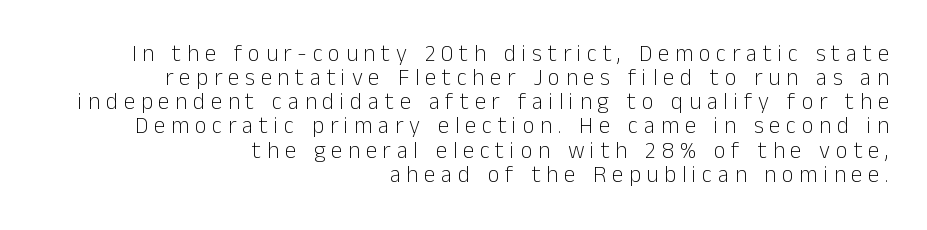
{"italic": "no", "bold": "no", "underline": "no", "align": "right", "line_spacing": "tight", "line_spacing_ratio": 1.05, "letter_spacing": "wide", "letter_spacing_em": 0.25, "glyph_px": 23}
